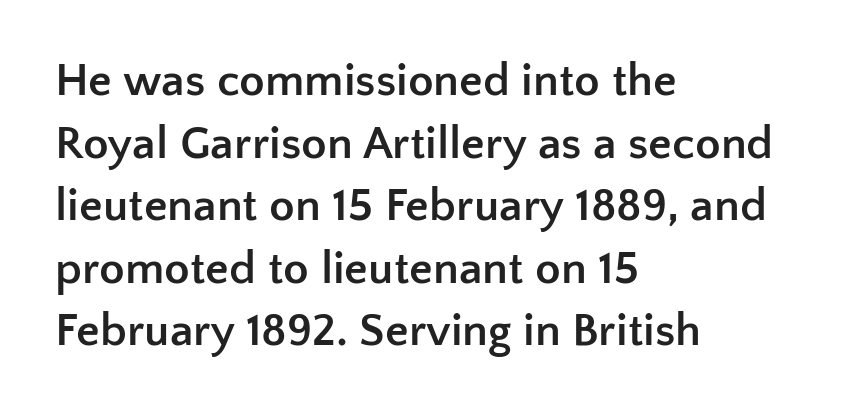
Q: Is the text bold? A: Yes.
Q: Is the text italic (slanted)? A: No, it is upright.
Q: Is the typeface a serif or a sans-serif typeface? A: Sans-serif.
Q: Is the text underlined? A: No.
Q: How is the paragraph aligned? A: Left-aligned.
Q: Is the spacing between letters normal or unusually wide? A: Normal.
Q: Is the spacing between lines tight, normal or loose? A: Normal.
Q: Width (condensed, normal, or wide)? A: Normal.
Q: Stroke contrast? A: Low.
Q: x-height? A: Medium.
Q: Monospaced? A: No.
